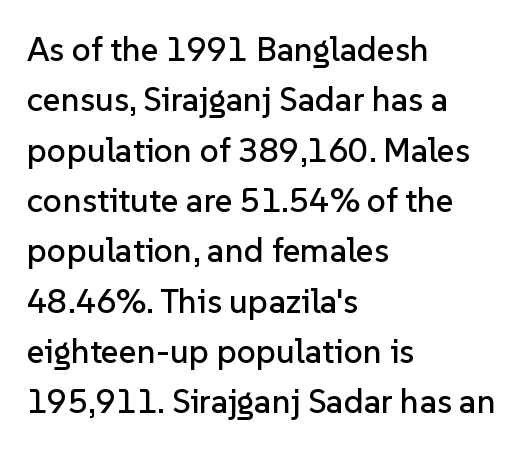
The glyphs in this specimen are sans serif. These lines stack with their left ends in a neat column. Clear beneath every line of the passage. This is roman type, the default non-slanted kind.
